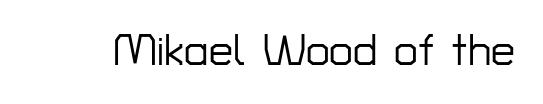
{"serif": "no", "italic": "no", "width": "normal", "stroke_contrast": "low", "x_height": "medium", "monospaced": "no", "underline": "no", "letter_spacing": "normal", "letter_spacing_em": 0.0, "glyph_px": 43}
